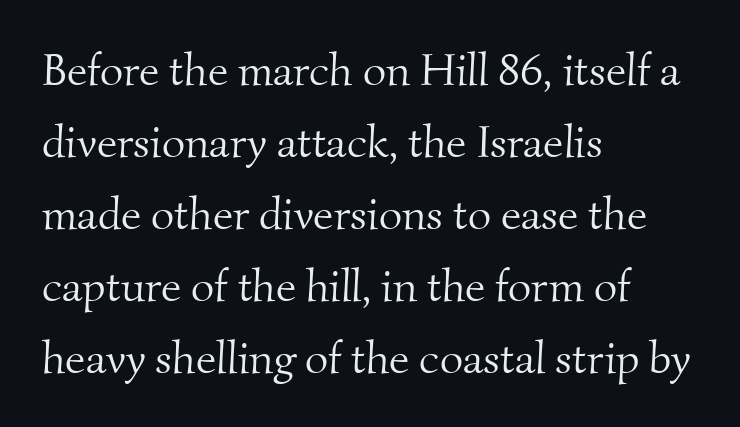
The image shows 45 px light serif type; set left-aligned, normal line spacing (1.6x), normal letter spacing, not underlined; medium stroke contrast and a small x-height.
